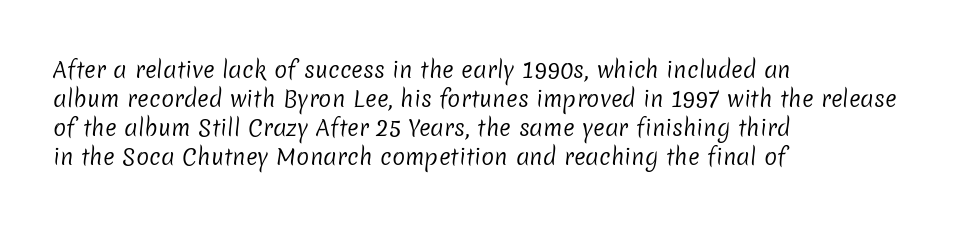
{"bold": "no", "underline": "no", "align": "left", "line_spacing": "normal", "line_spacing_ratio": 1.32, "letter_spacing": "normal", "letter_spacing_em": 0.0, "glyph_px": 22}
